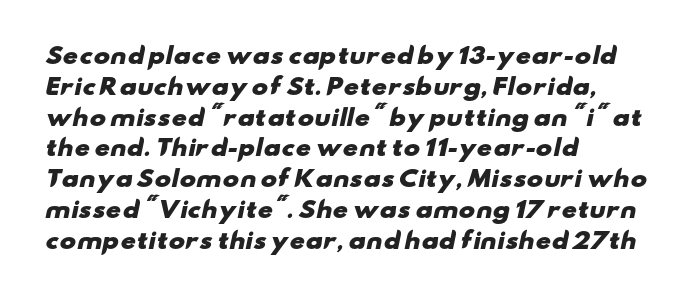
Typesetter's note: full bold, strokes at maximum text heaviness. Line spacing here is normal. Horizontally, the lines are justified to the leading edge only. The type is set solid horizontally, with unmodified tracking.
